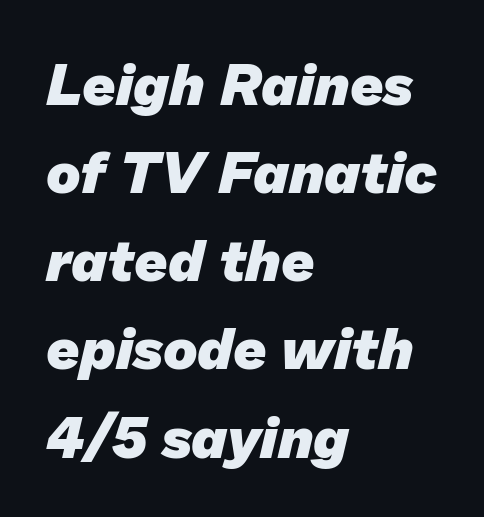
{"serif": "no", "bold": "yes", "weight": "heavy", "width": "normal", "stroke_contrast": "low", "x_height": "medium", "monospaced": "no", "underline": "no", "align": "left", "line_spacing": "normal", "line_spacing_ratio": 1.52, "letter_spacing": "normal", "letter_spacing_em": 0.0, "glyph_px": 58}
